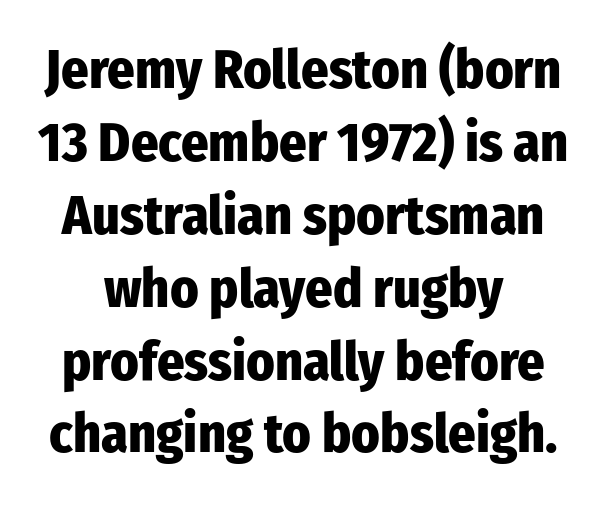
Students, observe: this is what conventionally led text looks like. Plain, unruled lines of type. The font family rendered here belongs to the sans-serif group. The lettering holds an erect, upright posture throughout. Looks like regular typesetting: each glyph gets only the width it needs.
